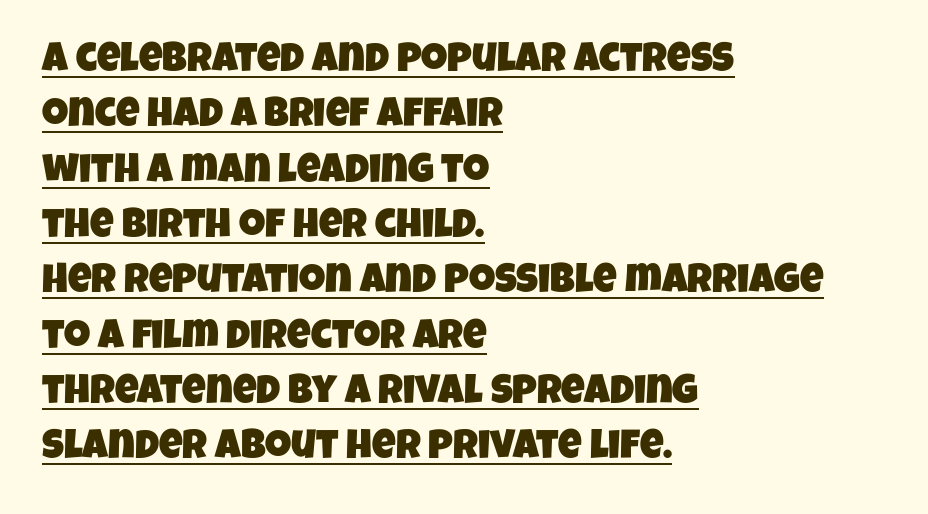
The image shows 41 px condensed sans-serif type; set left-aligned, normal line spacing (1.35x), normal letter spacing, underlined; low stroke contrast and a large x-height.
